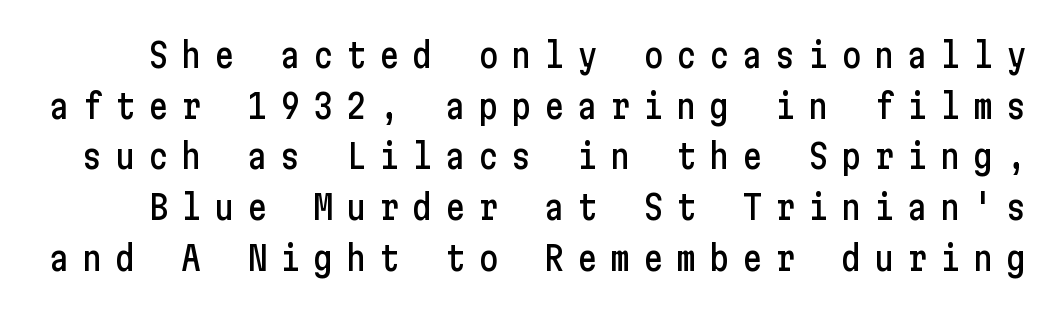
Q: Is the text italic (slanted)? A: No, it is upright.
Q: Is the typeface a serif or a sans-serif typeface? A: Sans-serif.
Q: Is the text underlined? A: No.
Q: Is the spacing between letters normal or unusually wide? A: Unusually wide.
Q: Is the spacing between lines tight, normal or loose? A: Normal.
Q: Width (condensed, normal, or wide)? A: Condensed.
Q: Stroke contrast? A: Low.
Q: x-height? A: Medium.
